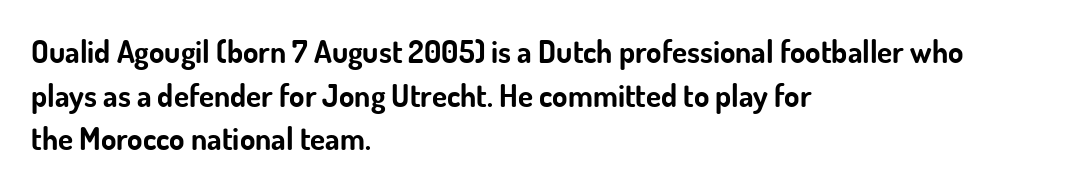
{"serif": "no", "italic": "no", "bold": "yes", "weight": "bold", "width": "normal", "stroke_contrast": "low", "x_height": "small", "monospaced": "no", "underline": "no", "align": "left", "line_spacing": "normal", "line_spacing_ratio": 1.41, "letter_spacing": "normal", "letter_spacing_em": 0.0, "glyph_px": 31}
